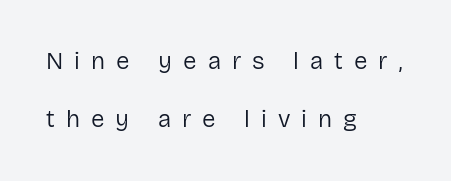
{"italic": "no", "bold": "no", "underline": "no", "align": "left", "line_spacing": "loose", "line_spacing_ratio": 2.42, "letter_spacing": "wide", "letter_spacing_em": 0.46, "glyph_px": 24}
